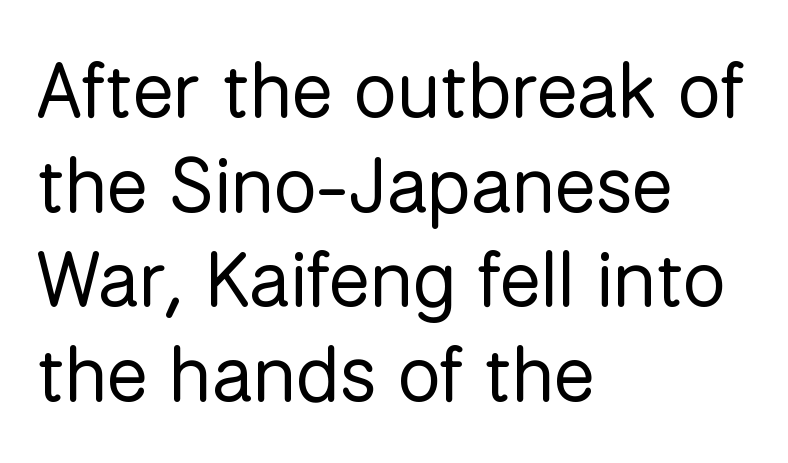
Caption: standard tracking, unaltered. Do the letters lean? They stand straight. The face used here is proportionally spaced, like ordinary book or web type. This reads as an unemphasized weight, regular at the heaviest. Font category for this specimen: sans-serif. Type without underlining.
